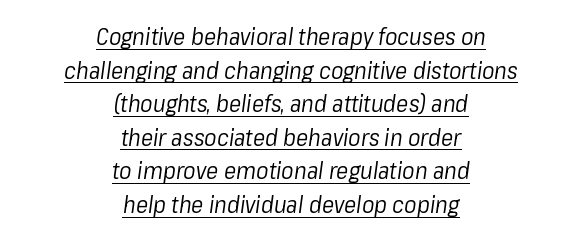
These lines were composed using italics. The passage shown is underscored from start to finish. Line spacing here is normal. Unbolded letterforms with no extra heft. What stands out about the letter spacing? Nothing — it is the standard amount.
